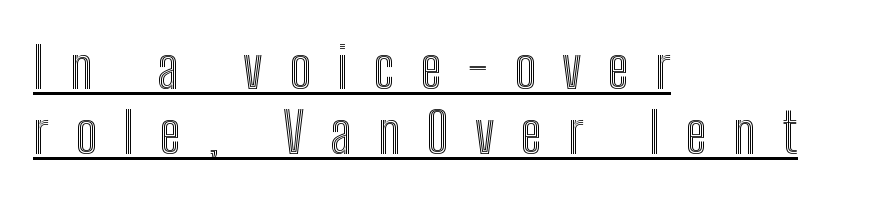
{"italic": "no", "width": "condensed", "x_height": "medium", "monospaced": "no", "underline": "yes", "align": "left", "line_spacing_ratio": 1.16, "letter_spacing": "wide", "letter_spacing_em": 0.47, "glyph_px": 56}
